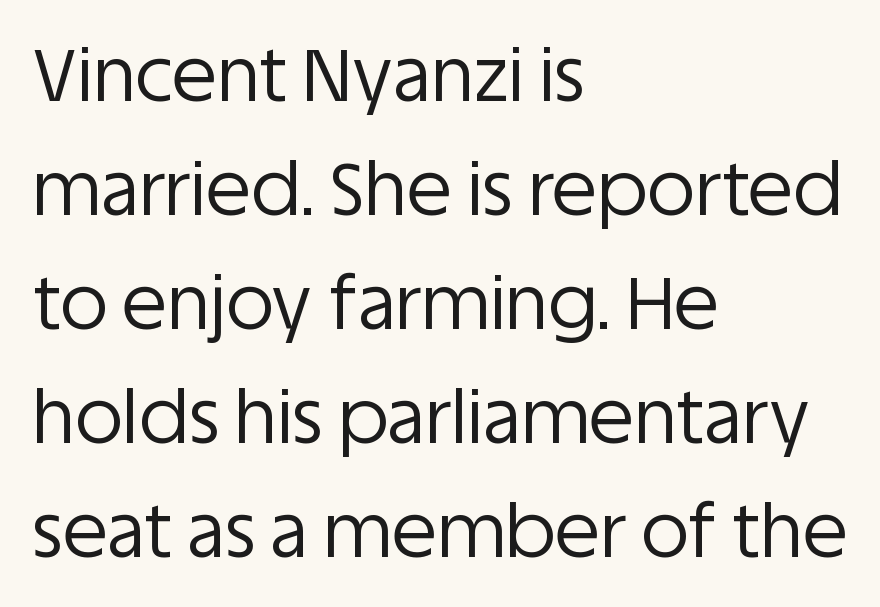
{"serif": "no", "italic": "no", "bold": "no", "weight": "regular", "width": "normal", "stroke_contrast": "low", "x_height": "large", "monospaced": "no", "underline": "no", "align": "left", "line_spacing": "normal", "line_spacing_ratio": 1.54, "letter_spacing": "normal", "letter_spacing_em": 0.0, "glyph_px": 74}
